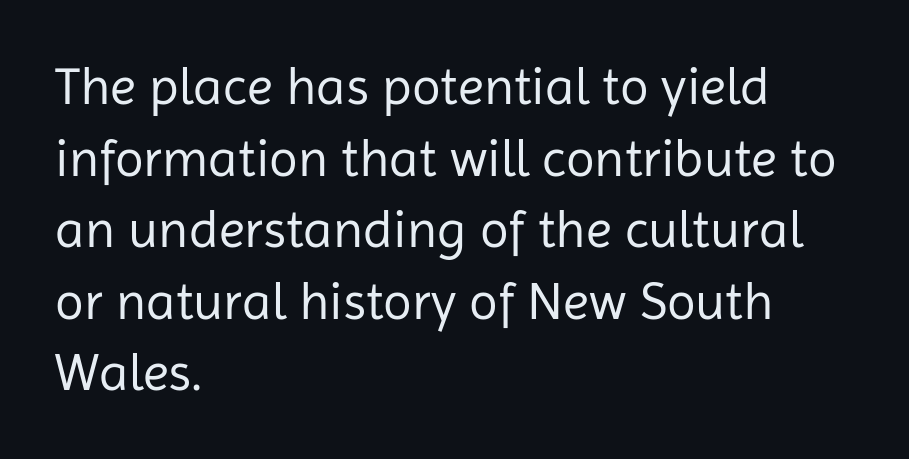
Q: Is the text bold? A: No.
Q: Is the text italic (slanted)? A: No, it is upright.
Q: Is the typeface a serif or a sans-serif typeface? A: Sans-serif.
Q: Is the text underlined? A: No.
Q: How is the paragraph aligned? A: Left-aligned.
Q: Is the spacing between letters normal or unusually wide? A: Normal.
Q: Is the spacing between lines tight, normal or loose? A: Normal.
Q: Width (condensed, normal, or wide)? A: Normal.
Q: Stroke contrast? A: Low.
Q: x-height? A: Medium.
Q: Monospaced? A: No.
